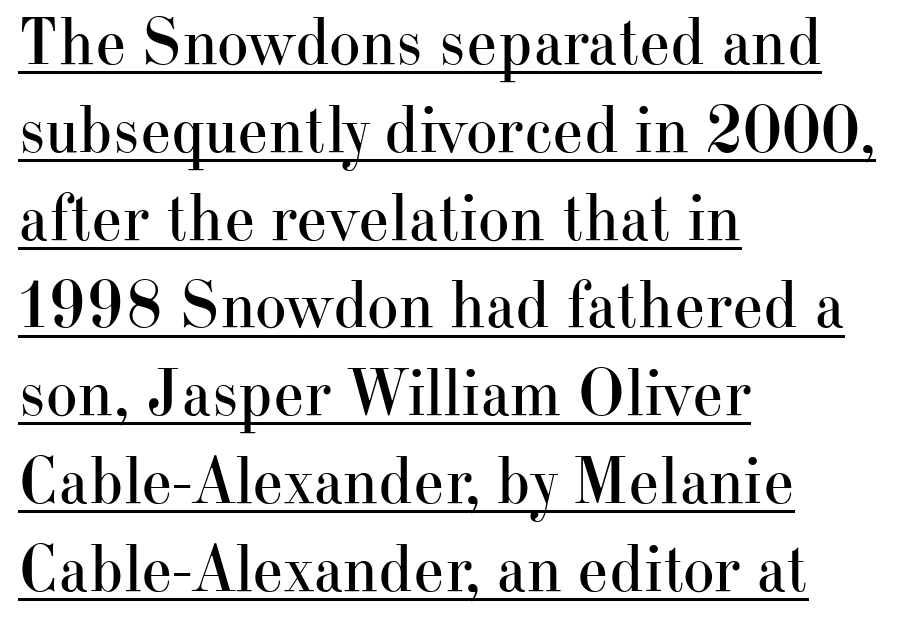
Q: Is the text bold? A: No.
Q: Is the text italic (slanted)? A: No, it is upright.
Q: Is the typeface a serif or a sans-serif typeface? A: Serif.
Q: Is the text underlined? A: Yes.
Q: How is the paragraph aligned? A: Left-aligned.
Q: Is the spacing between letters normal or unusually wide? A: Normal.
Q: Is the spacing between lines tight, normal or loose? A: Normal.
Q: Width (condensed, normal, or wide)? A: Normal.
Q: Stroke contrast? A: High.
Q: x-height? A: Small.
Q: Monospaced? A: No.
